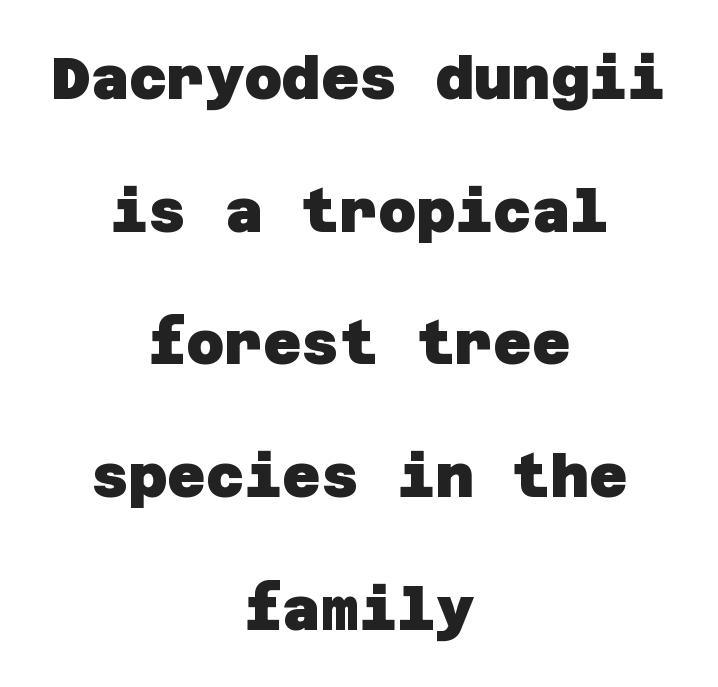
Q: Is the text bold? A: Yes.
Q: Is the typeface a serif or a sans-serif typeface? A: Sans-serif.
Q: Is the text underlined? A: No.
Q: How is the paragraph aligned? A: Centered.
Q: Is the spacing between letters normal or unusually wide? A: Normal.
Q: Is the spacing between lines tight, normal or loose? A: Loose.
Q: Width (condensed, normal, or wide)? A: Normal.
Q: Stroke contrast? A: Low.
Q: x-height? A: Large.
